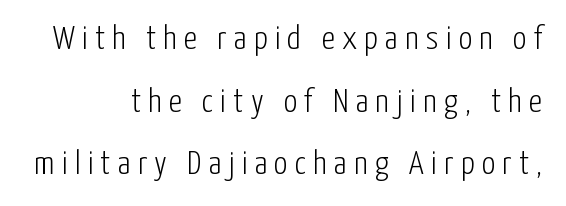
{"serif": "no", "italic": "no", "bold": "no", "weight": "light", "width": "condensed", "stroke_contrast": "low", "x_height": "medium", "monospaced": "no", "underline": "no", "align": "right", "line_spacing_ratio": 1.84, "letter_spacing": "wide", "letter_spacing_em": 0.21, "glyph_px": 34}
